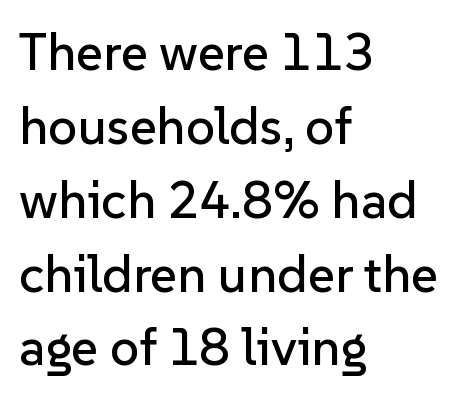
Regular leading. The string is rendered with underlining switched off. The passage shown is typed in a proportional face where columns would drift. Standard letterfit; no display-style spreading of the glyphs.
